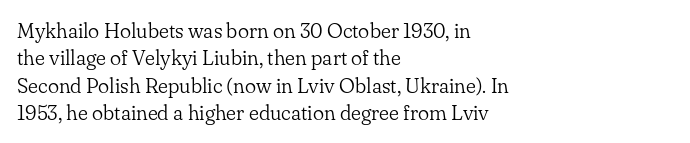
Reading down the block, your eye returns to a fixed left position each line. The weight tops out at a normal text grade. Interline gaps are of average width in this sample. The letters sit at their default tracking, neither squeezed nor spread.
